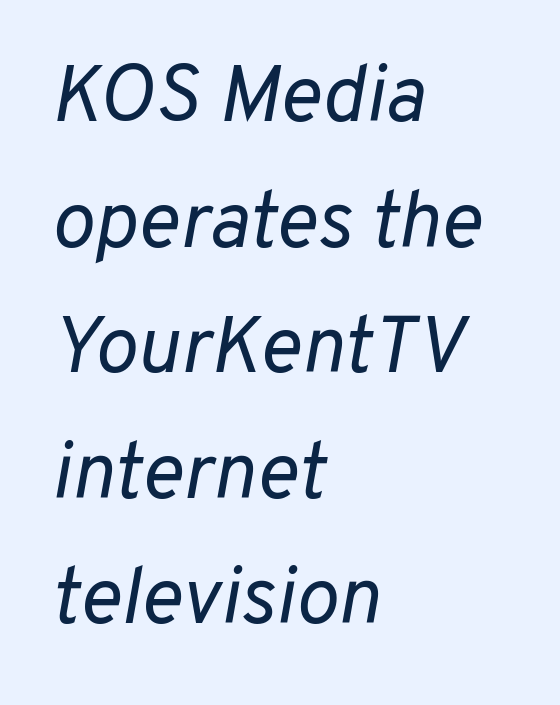
Baseline-to-baseline distance is the conventional proportion of letter height. A quiet, ordinary-to-light weight characterises the typeface. A clean baseline with only descenders dipping below it. The glyphs look as if they've been sheared to an angle.
